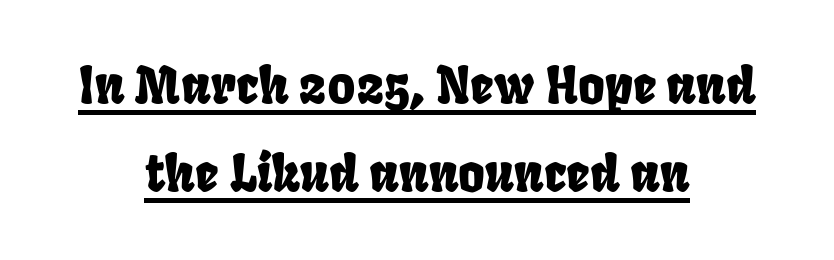
Character widths vary here, with narrow letters taking less room than wide ones. The rag falls on both sides of this text block equally. These lines are composed in type without serifs. The type is set solid horizontally, with unmodified tracking. The lettering is marked with a stroke running underneath it.
